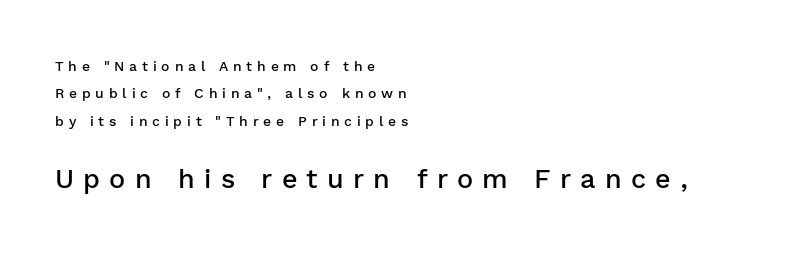
The image shows 27 px text type, upright; set left-aligned, loose line spacing (1.95x), unusually wide letter spacing (+0.34 em), not underlined; the second (bottom) block is 1.93x larger.
